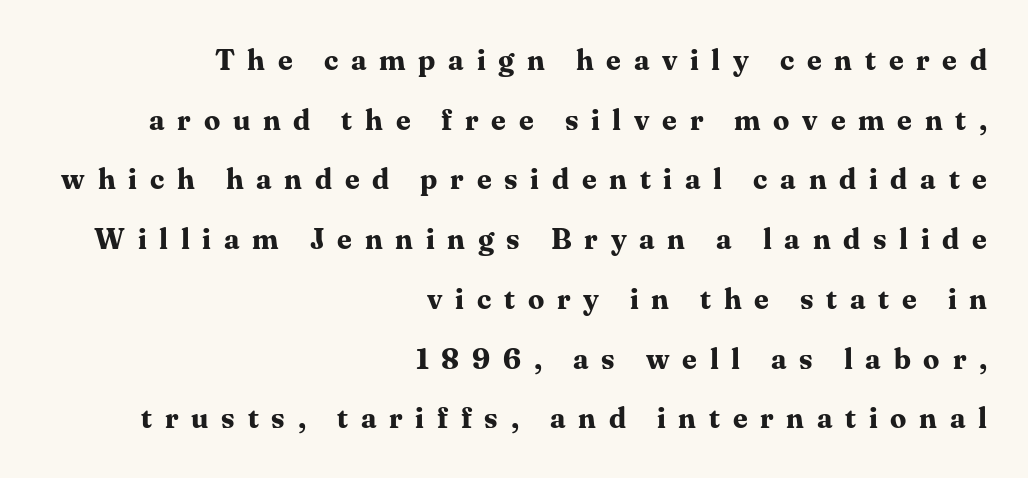
Descenders are the only things crossing below the line. Serif or sans? Serif — the stroke terminals have little feet. Whoever set this chose breathing room over compactness in the vertical rhythm. This sample uses expanded letter spacing, leaving extra air between glyphs. Compared with an ordinary text face, these strokes are far heavier — a full bold. Note the varied advance widths — an 'i' is clearly narrower than an 'm'.
